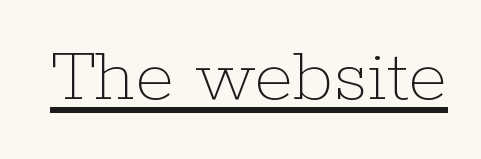
{"italic": "no", "bold": "no", "weight": "thin", "width": "normal", "stroke_contrast": "low", "x_height": "medium", "monospaced": "no", "underline": "yes", "letter_spacing": "normal", "letter_spacing_em": 0.0, "glyph_px": 79}
